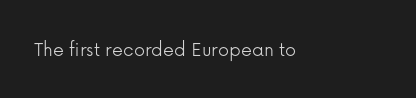
The space directly below the letters is spotless. Quick note: not italic, upright. The line texture is even and compact thanks to regular tracking. These glyphs show unthickened strokes, regular width or finer.
